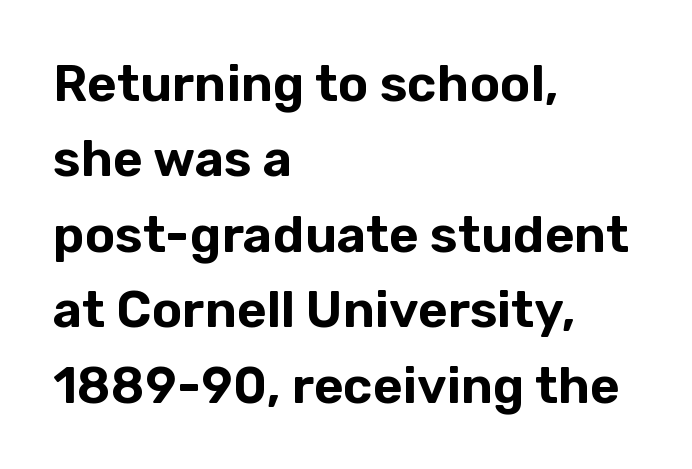
The image shows 51 px sans-serif type, upright; set left-aligned, normal line spacing (1.48x), normal letter spacing, not underlined; low stroke contrast and a medium x-height.
